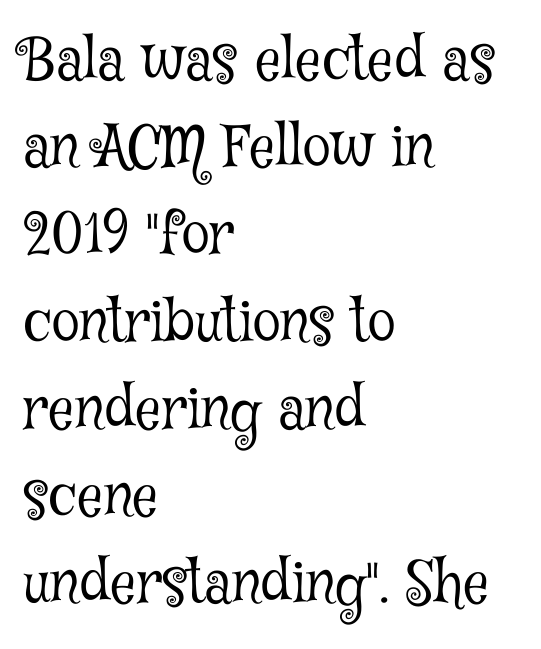
{"serif": "yes", "italic": "no", "bold": "no", "weight": "light", "width": "condensed", "stroke_contrast": "low", "x_height": "medium", "monospaced": "no", "underline": "no", "align": "left", "line_spacing": "normal", "line_spacing_ratio": 1.53, "letter_spacing": "normal", "letter_spacing_em": 0.0, "glyph_px": 57}
